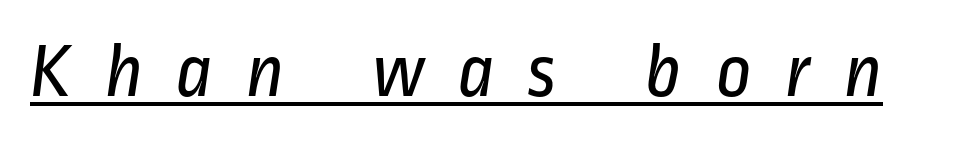
Q: Is the text bold? A: No.
Q: Is the typeface a serif or a sans-serif typeface? A: Sans-serif.
Q: Is the text underlined? A: Yes.
Q: Is the spacing between letters normal or unusually wide? A: Unusually wide.
Q: Width (condensed, normal, or wide)? A: Condensed.
Q: Stroke contrast? A: Low.
Q: x-height? A: Medium.
Q: Monospaced? A: No.
